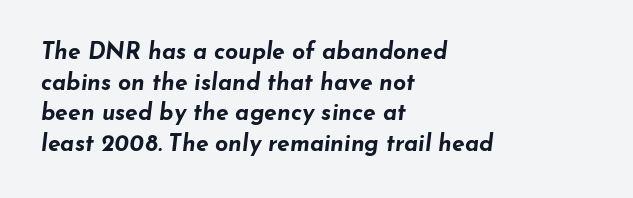
The image shows 23 px bold type, italic (leaning right); set left-aligned, normal line spacing (1.33x), normal letter spacing, not underlined.
